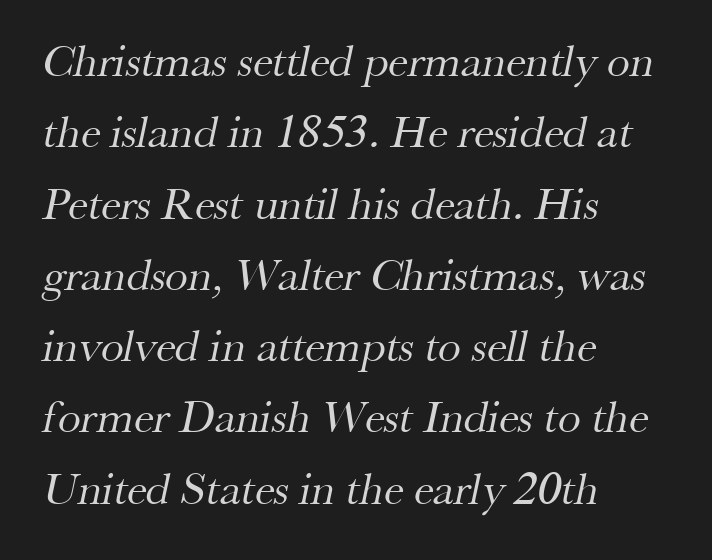
The image shows 46 px regular-weight serif type; set left-aligned, normal line spacing (1.55x), normal letter spacing, not underlined; medium stroke contrast and a small x-height.
